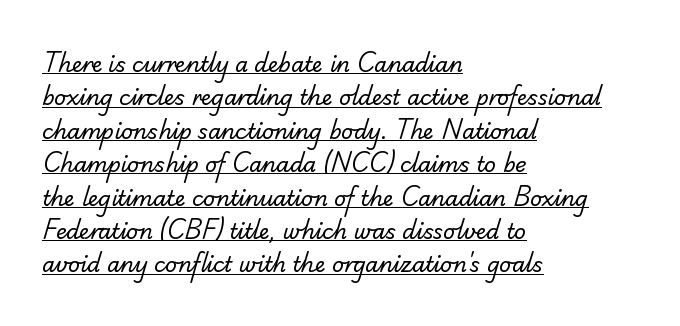
The image shows 21 px text type; set left-aligned, normal line spacing (1.59x), normal letter spacing, underlined.
